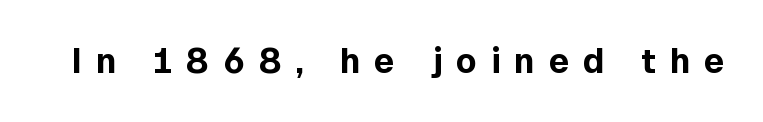
The letters stand straight up with perfectly vertical stems. Caption: expanded tracking, letters set apart. Spacing verdict: proportional, widths tailored to each character. These lines carry a lot of weight — the face is fully bold. The rendering shows plain stroke endings on the letterforms — a sans-serif design. Bare-footed words on every line.
